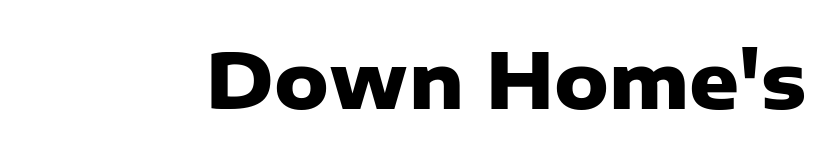
{"serif": "no", "italic": "no", "bold": "yes", "weight": "heavy", "width": "normal", "stroke_contrast": "low", "x_height": "medium", "monospaced": "no", "underline": "no", "letter_spacing": "normal", "letter_spacing_em": 0.0, "glyph_px": 77}
